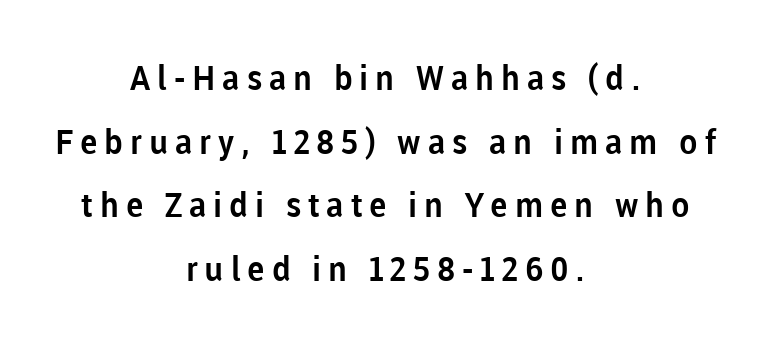
{"serif": "no", "italic": "no", "width": "normal", "stroke_contrast": "low", "x_height": "medium", "monospaced": "no", "underline": "no", "align": "center", "line_spacing_ratio": 1.87, "letter_spacing": "wide", "letter_spacing_em": 0.2, "glyph_px": 34}
